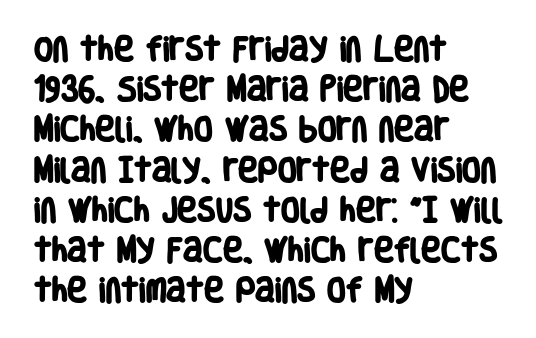
Q: Is the text bold? A: Yes.
Q: Is the text underlined? A: No.
Q: How is the paragraph aligned? A: Left-aligned.
Q: Is the spacing between letters normal or unusually wide? A: Normal.
Q: Is the spacing between lines tight, normal or loose? A: Normal.
